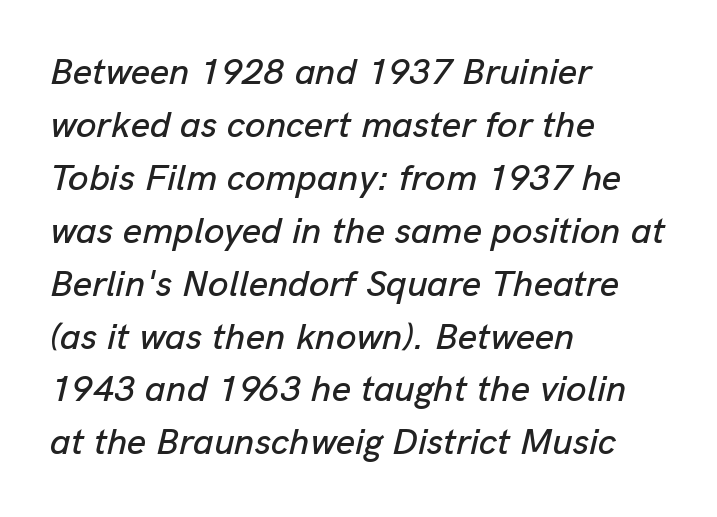
Q: Is the text italic (slanted)? A: Yes, it leans right by about 13 degrees.
Q: Is the text underlined? A: No.
Q: How is the paragraph aligned? A: Left-aligned.
Q: Is the spacing between letters normal or unusually wide? A: Normal.
Q: Is the spacing between lines tight, normal or loose? A: Normal.
Q: Width (condensed, normal, or wide)? A: Normal.
Q: Stroke contrast? A: Low.
Q: x-height? A: Medium.
Q: Monospaced? A: No.
